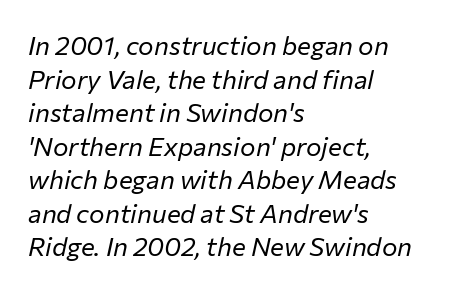
{"italic": "yes", "lean": "right", "slant_degrees": 12, "bold": "no", "underline": "no", "align": "left", "line_spacing": "normal", "line_spacing_ratio": 1.29, "letter_spacing": "normal", "letter_spacing_em": 0.0, "glyph_px": 26}
